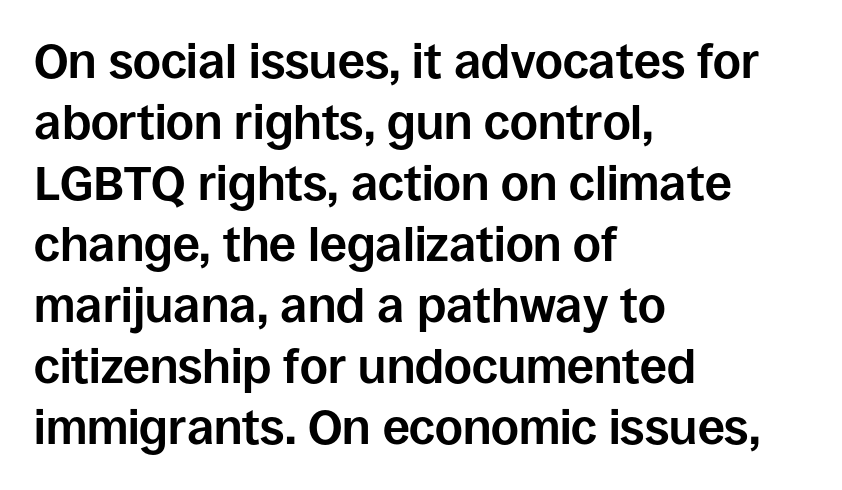
The image shows 48 px bold sans-serif type, upright; set left-aligned, normal line spacing (1.27x), normal letter spacing, not underlined; low stroke contrast and a large x-height.
